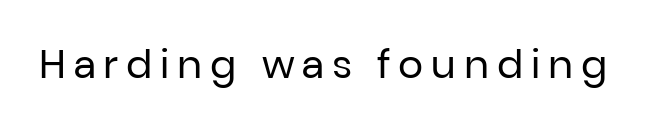
The typography opts for an upright posture over an oblique one. The font is comparable to plain body text, perhaps lighter. The characters display no serif detailing; their extremities are plain. Honestly, there is no underline to notice here at all. Look at the tracking — it's clearly loosened, letters drifting apart. Do the characters align in a grid? No, the font is proportional.
